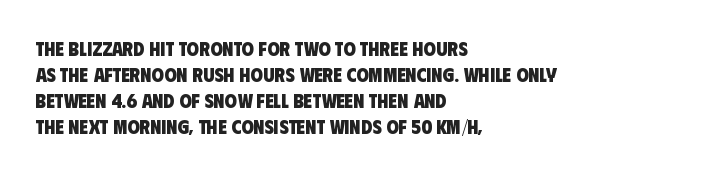
Set as a true bold cut, around the 700 mark. The line-height multiplier appears to be the usual default. Underline: absent. Leftover space on each line is placed entirely after the last word.
